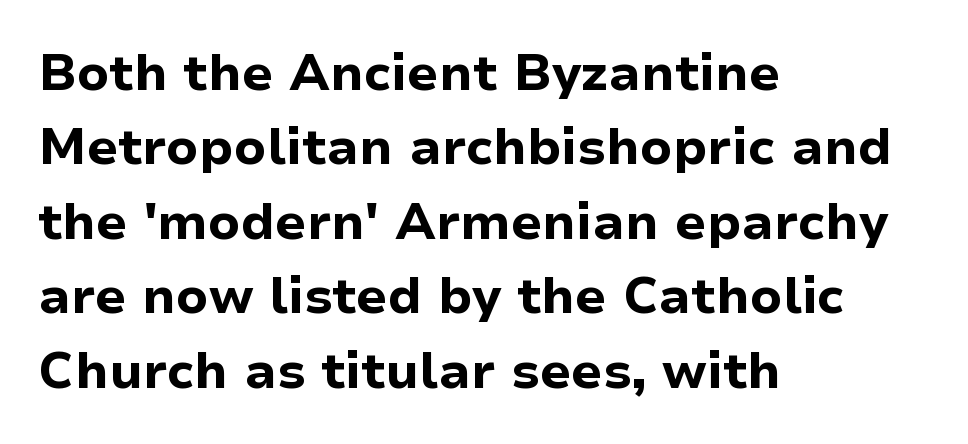
Q: Is the text bold? A: Yes.
Q: Is the text italic (slanted)? A: No, it is upright.
Q: Is the typeface a serif or a sans-serif typeface? A: Sans-serif.
Q: Is the text underlined? A: No.
Q: How is the paragraph aligned? A: Left-aligned.
Q: Is the spacing between letters normal or unusually wide? A: Normal.
Q: Is the spacing between lines tight, normal or loose? A: Normal.
Q: Width (condensed, normal, or wide)? A: Normal.
Q: Stroke contrast? A: Low.
Q: x-height? A: Medium.
Q: Monospaced? A: No.
